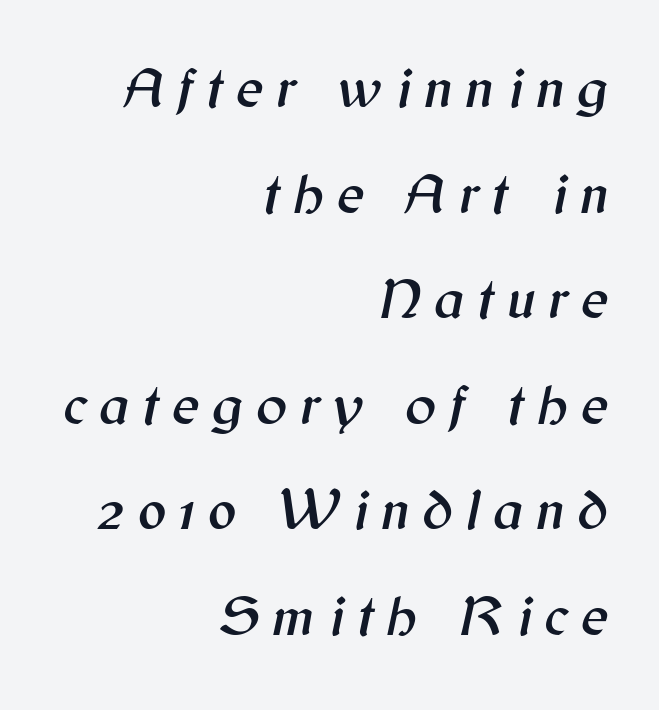
{"italic": "yes", "lean": "right", "slant_degrees": 12, "width": "normal", "stroke_contrast": "medium", "x_height": "medium", "monospaced": "no", "underline": "no", "align": "right", "line_spacing_ratio": 1.82, "letter_spacing": "wide", "letter_spacing_em": 0.22, "glyph_px": 58}
